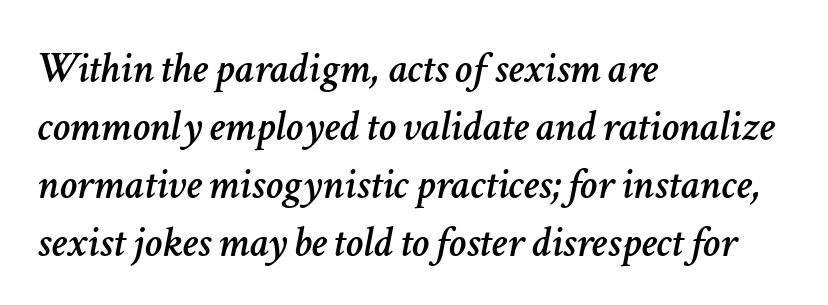
{"italic": "yes", "lean": "right", "slant_degrees": 11, "width": "normal", "stroke_contrast": "low", "x_height": "medium", "monospaced": "no", "underline": "no", "align": "left", "line_spacing": "normal", "line_spacing_ratio": 1.32, "letter_spacing": "normal", "letter_spacing_em": 0.0, "glyph_px": 44}
